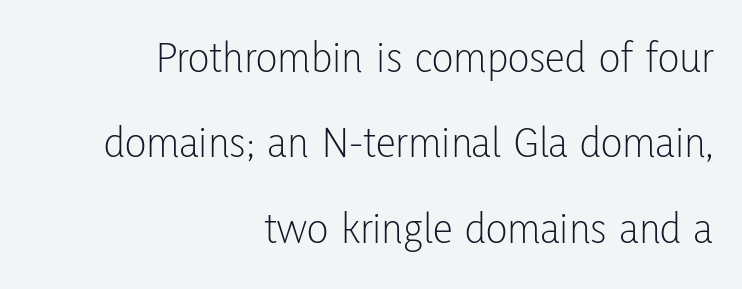
{"serif": "no", "italic": "no", "bold": "no", "weight": "light", "width": "condensed", "stroke_contrast": "low", "x_height": "medium", "monospaced": "no", "underline": "no", "align": "right", "line_spacing": "loose", "line_spacing_ratio": 1.9, "letter_spacing": "normal", "letter_spacing_em": 0.0, "glyph_px": 45}
